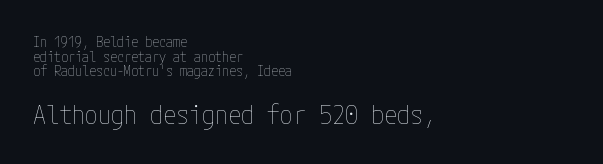
{"italic": "no", "bold": "no", "underline": "no", "align": "left", "line_spacing": "tight", "line_spacing_ratio": 1.05, "letter_spacing": "normal", "letter_spacing_em": 0.0, "larger_block": "second", "size_ratio": 1.86, "glyph_px": 26}
